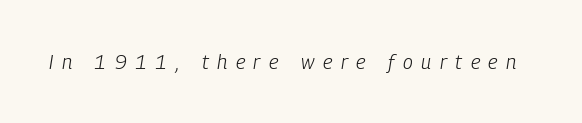
Q: Is the text bold? A: No.
Q: Is the text italic (slanted)? A: Yes, it leans right by about 9 degrees.
Q: Is the text underlined? A: No.
Q: Is the spacing between letters normal or unusually wide? A: Unusually wide.
